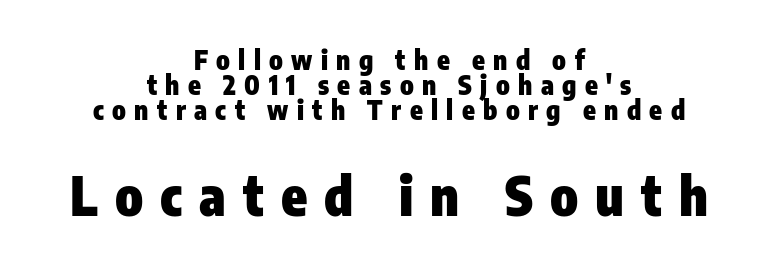
The image shows 53 px heavy, condensed sans-serif type, upright; set centered, tight line spacing (0.97x), unusually wide letter spacing (+0.32 em), not underlined; the second (bottom) block is 2.04x larger; low stroke contrast and a medium x-height.
